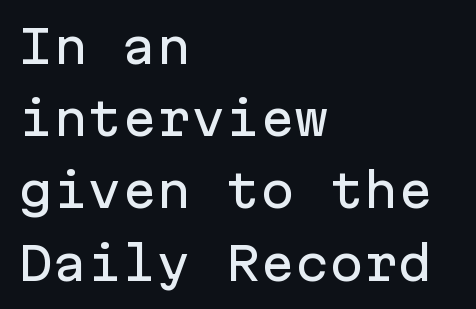
The image shows 46 px sans-serif type, upright, monospaced; set left-aligned, normal line spacing (1.57x), normal letter spacing, not underlined; low stroke contrast and a medium x-height.
